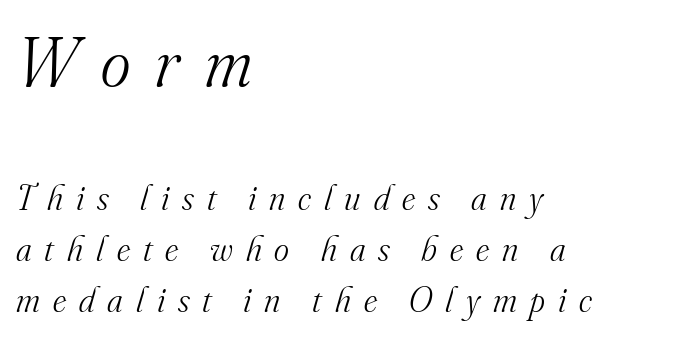
Size contrast runs from large at the top to small at the bottom. Short and long lines alike share a common starting point at left. The font sits on the lighter half of the weight spectrum, regular included. Rows of type keep a routine distance in the vertical direction. Slant detected: the letters are inclined.
